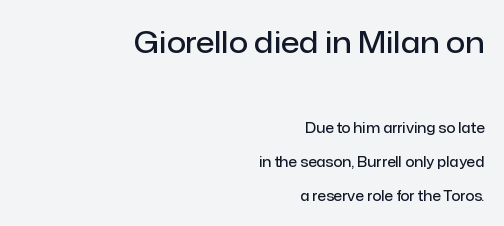
Classification — sans serif. Line ends are locked; line starts wander. Typographic density is moderately raised because the face is semibold. Two sizes are in play, and the larger belongs to the first block. No extra tracking has been applied to these lines.
